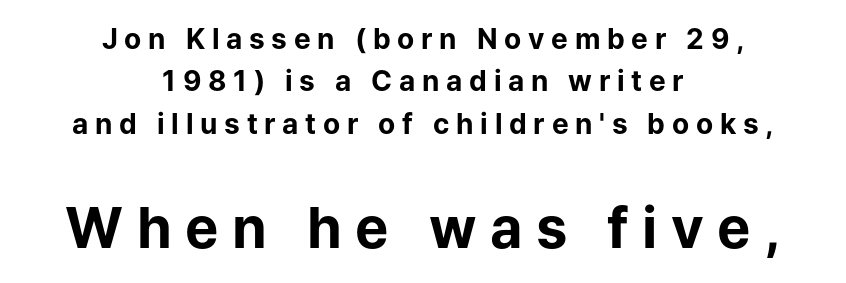
This sample is center-justified, so both line endings float freely. Between one letter and the next there's a generous, obvious gap. Larger block? The one below; the one above is distinctly smaller. A typesetter would call this proportional, since set widths differ per character. Examine the stroke ends and you'll find no serifs. Any mark beneath the type? The region is blank.
